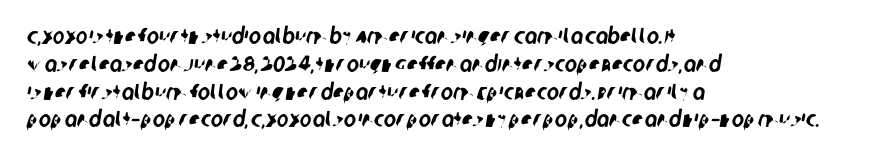
The letters sit at their default tracking, neither squeezed nor spread. Descenders hang freely into open space. These lines are set flush left with a ragged right edge.
